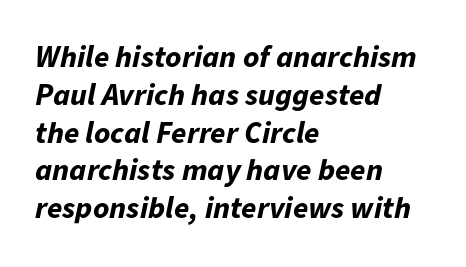
The image shows 31 px bold type, italic (leaning right); set left-aligned, line spacing 1.22x, normal letter spacing, not underlined; low stroke contrast and a medium x-height.
